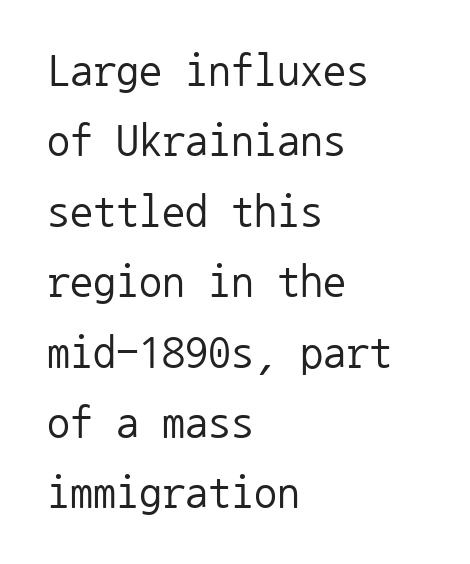
The rendering keeps characters at their native spacing. The font is comparable to plain body text, perhaps lighter. The space between consecutive lines is moderate. Where is the straight margin? On the left. The axis of the letterforms is exactly vertical. The string is rendered with underlining switched off.
